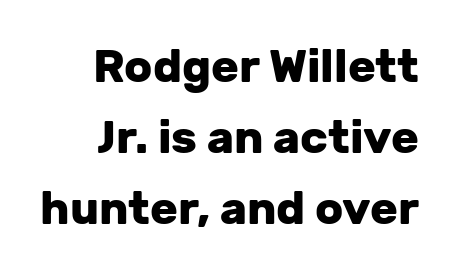
Q: Is the text bold? A: Yes.
Q: Is the text italic (slanted)? A: No, it is upright.
Q: Is the typeface a serif or a sans-serif typeface? A: Sans-serif.
Q: Is the text underlined? A: No.
Q: Is the spacing between letters normal or unusually wide? A: Normal.
Q: Is the spacing between lines tight, normal or loose? A: Normal.
Q: Width (condensed, normal, or wide)? A: Normal.
Q: Stroke contrast? A: Low.
Q: x-height? A: Medium.
Q: Monospaced? A: No.
